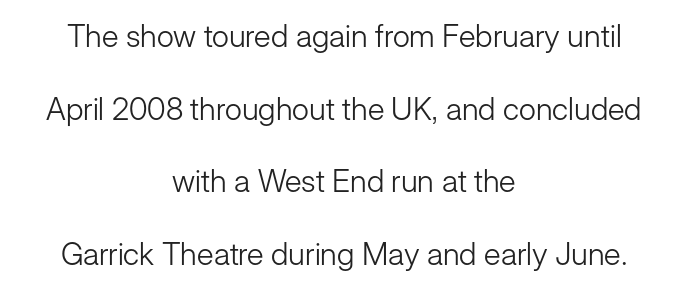
{"serif": "no", "italic": "no", "bold": "no", "weight": "light", "width": "normal", "stroke_contrast": "low", "x_height": "medium", "monospaced": "no", "underline": "no", "align": "center", "line_spacing": "loose", "line_spacing_ratio": 2.34, "letter_spacing": "normal", "letter_spacing_em": 0.0, "glyph_px": 31}
